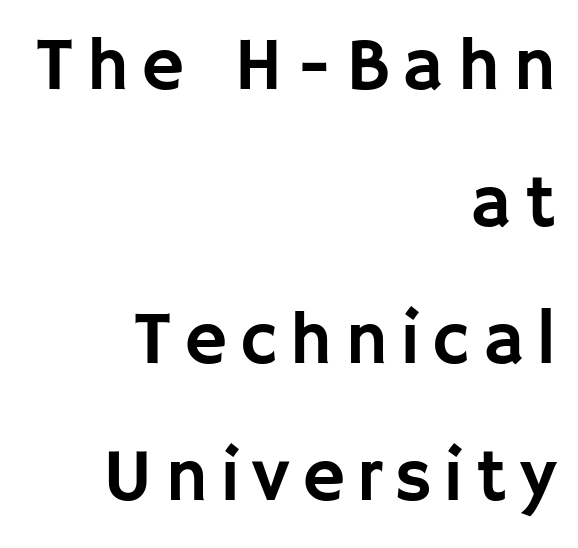
{"serif": "no", "italic": "no", "width": "normal", "stroke_contrast": "low", "x_height": "large", "monospaced": "no", "underline": "no", "align": "right", "line_spacing_ratio": 1.85, "glyph_px": 74}
